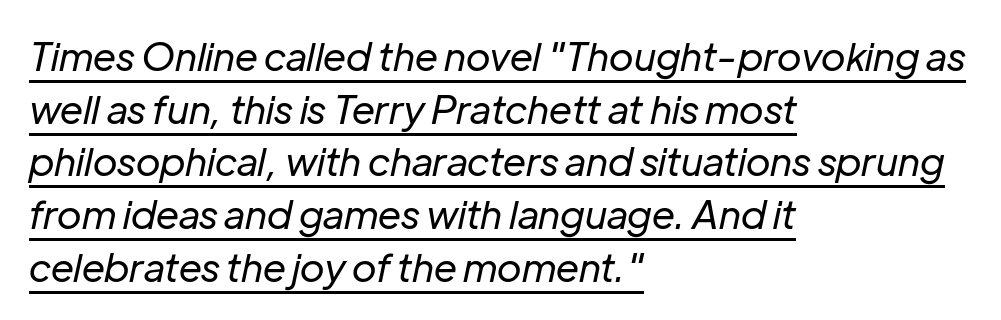
{"italic": "yes", "lean": "right", "slant_degrees": 12, "bold": "no", "weight": "regular", "width": "normal", "stroke_contrast": "low", "x_height": "medium", "monospaced": "no", "underline": "yes", "align": "left", "line_spacing": "normal", "line_spacing_ratio": 1.35, "letter_spacing": "normal", "letter_spacing_em": 0.0, "glyph_px": 39}
